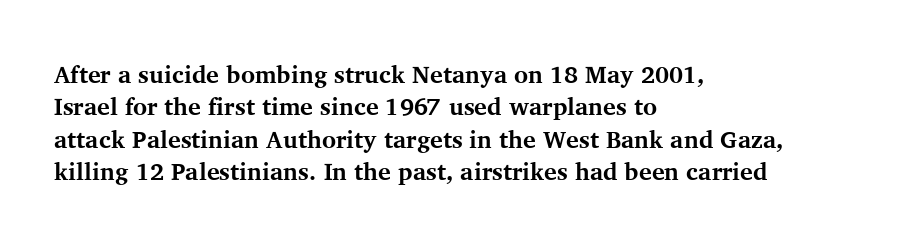
Q: Is the text bold? A: Yes.
Q: Is the text italic (slanted)? A: No, it is upright.
Q: Is the text underlined? A: No.
Q: How is the paragraph aligned? A: Left-aligned.
Q: Is the spacing between letters normal or unusually wide? A: Normal.
Q: Is the spacing between lines tight, normal or loose? A: Normal.
